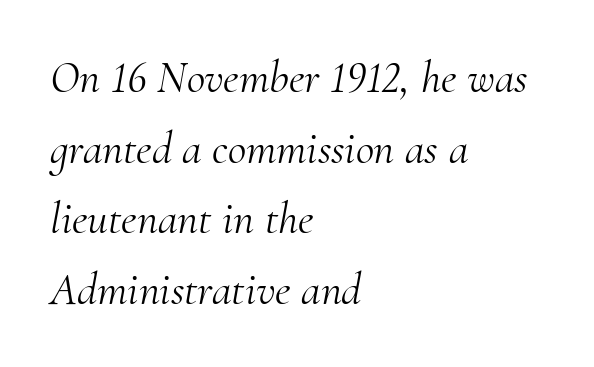
The image shows 45 px light serif type, italic (leaning right); set left-aligned, normal line spacing (1.57x), normal letter spacing, not underlined; medium stroke contrast and a small x-height.
